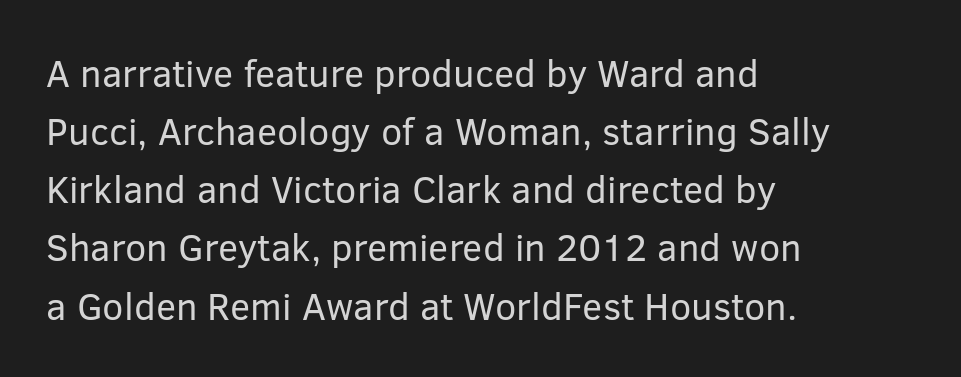
{"serif": "no", "italic": "no", "bold": "no", "weight": "regular", "width": "normal", "stroke_contrast": "low", "x_height": "medium", "monospaced": "no", "underline": "no", "align": "left", "line_spacing": "normal", "line_spacing_ratio": 1.53, "letter_spacing": "normal", "letter_spacing_em": 0.0, "glyph_px": 38}
